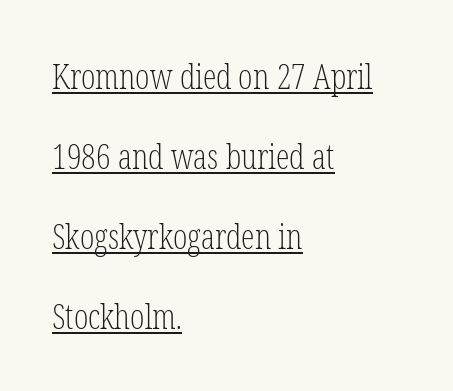
{"serif": "yes", "italic": "no", "bold": "no", "weight": "light", "width": "condensed", "stroke_contrast": "low", "x_height": "medium", "monospaced": "no", "underline": "yes", "align": "left", "line_spacing": "loose", "line_spacing_ratio": 2.35, "letter_spacing": "normal", "letter_spacing_em": 0.0, "glyph_px": 34}
